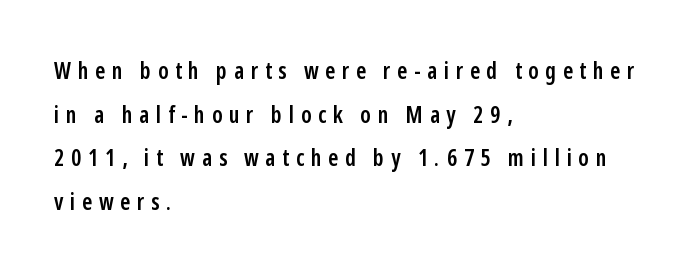
The image shows 23 px text type, upright; set left-aligned, loose line spacing (1.9x), unusually wide letter spacing (+0.29 em), not underlined.
